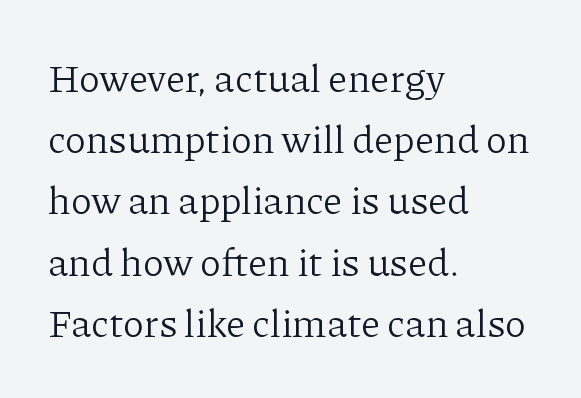
Look at the tracking — it's just the regular setting, nothing added. Check under the words: just untouched page. Posture: vertical. Weight: regular or lighter.
